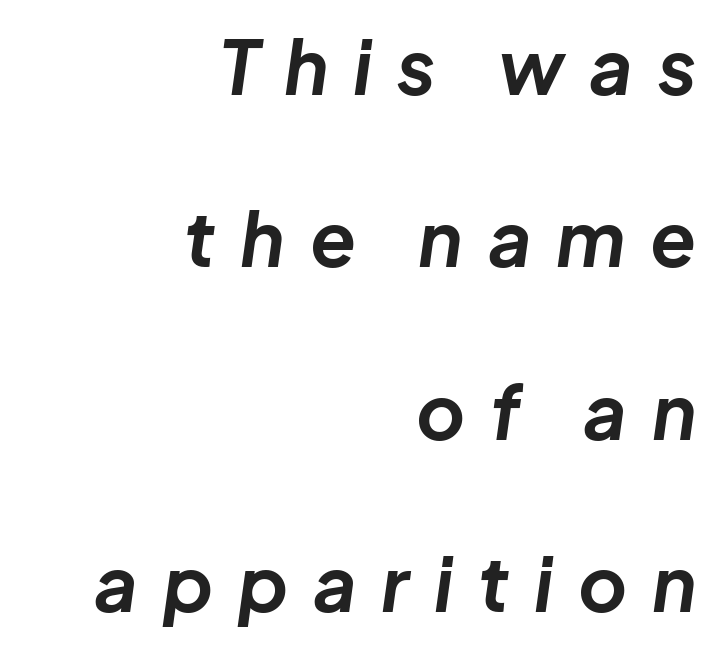
The image shows 75 px bold type, italic (leaning right); set right-aligned, loose line spacing (2.3x), unusually wide letter spacing (+0.33 em), not underlined; low stroke contrast and a medium x-height.
